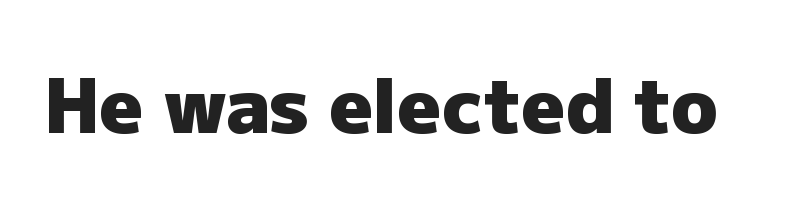
{"serif": "no", "italic": "no", "bold": "yes", "weight": "heavy", "width": "normal", "stroke_contrast": "low", "x_height": "medium", "monospaced": "no", "underline": "no", "letter_spacing": "normal", "letter_spacing_em": 0.0, "glyph_px": 76}
